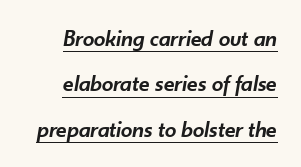
{"italic": "yes", "lean": "right", "slant_degrees": 10, "bold": "semi", "underline": "yes", "align": "right", "line_spacing": "loose", "line_spacing_ratio": 1.97, "letter_spacing": "normal", "letter_spacing_em": 0.0, "glyph_px": 23}
